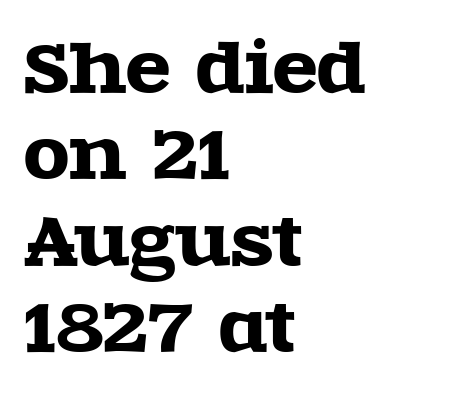
The image shows 66 px wide serif type, upright; set left-aligned, normal line spacing (1.31x), normal letter spacing, not underlined; a large x-height.
